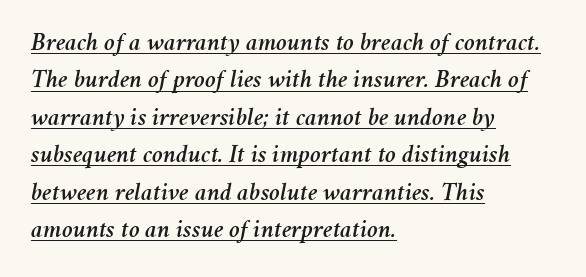
Q: Is the text italic (slanted)? A: Yes, it leans right by about 11 degrees.
Q: Is the text underlined? A: Yes.
Q: How is the paragraph aligned? A: Left-aligned.
Q: Is the spacing between letters normal or unusually wide? A: Normal.
Q: Is the spacing between lines tight, normal or loose? A: Normal.
